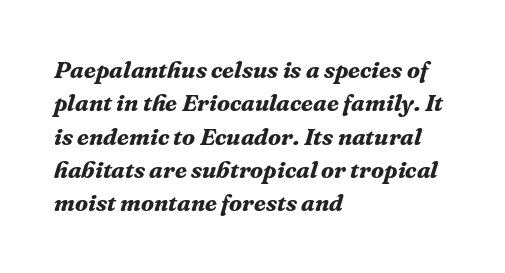
Characters are canted at an angle relative to the baseline's perpendicular. The passage shown is not underscored anywhere. These lines carry a lot of weight — the face is fully bold. Is there much room between lines? A standard amount, neither cramped nor airy. The tracking reads as untouched default to a designer's eye. If you drew a ruler down the left edge, every line would touch it.
